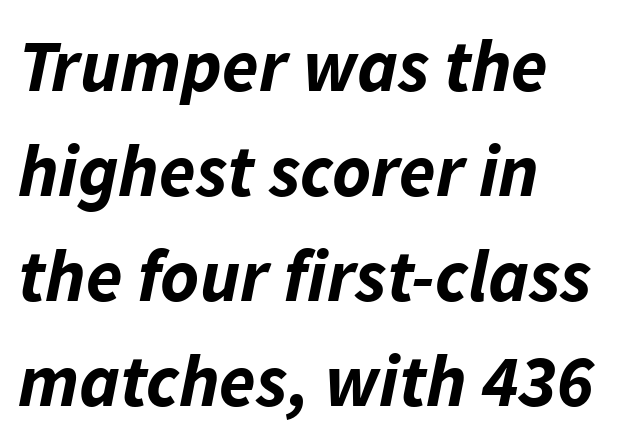
The image shows 74 px bold type, italic (leaning right); set left-aligned, normal line spacing (1.42x), normal letter spacing, not underlined; low stroke contrast and a medium x-height.
